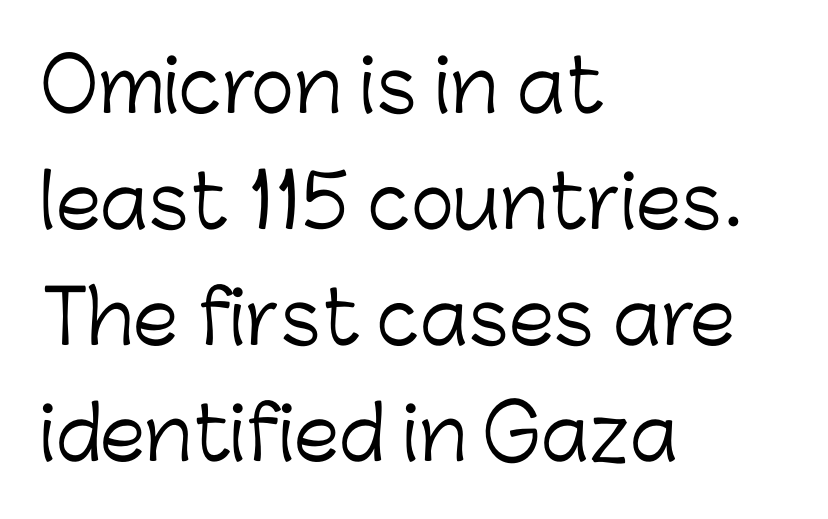
The image shows 73 px light sans-serif type, upright; set left-aligned, normal line spacing (1.59x), normal letter spacing, not underlined; low stroke contrast and a medium x-height.
